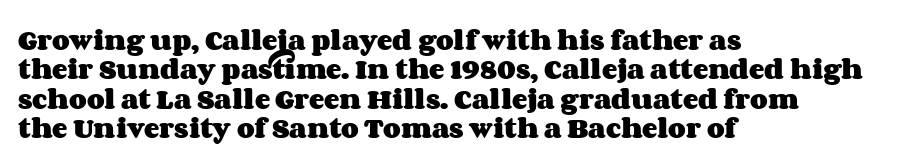
Q: Is the text bold? A: Yes.
Q: Is the text italic (slanted)? A: No, it is upright.
Q: Is the text underlined? A: No.
Q: How is the paragraph aligned? A: Left-aligned.
Q: Is the spacing between letters normal or unusually wide? A: Normal.
Q: Is the spacing between lines tight, normal or loose? A: Normal.
